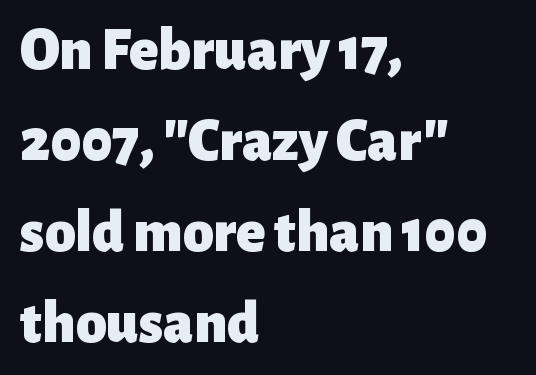
Q: Is the text bold? A: Yes.
Q: Is the text italic (slanted)? A: No, it is upright.
Q: Is the typeface a serif or a sans-serif typeface? A: Sans-serif.
Q: Is the text underlined? A: No.
Q: How is the paragraph aligned? A: Left-aligned.
Q: Is the spacing between letters normal or unusually wide? A: Normal.
Q: Is the spacing between lines tight, normal or loose? A: Normal.
Q: Width (condensed, normal, or wide)? A: Normal.
Q: Stroke contrast? A: Low.
Q: x-height? A: Medium.
Q: Monospaced? A: No.
